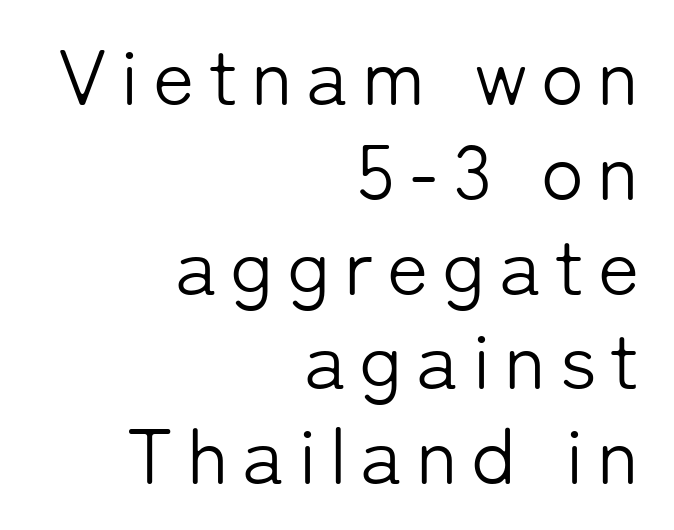
The image shows 79 px light sans-serif type, upright; set right-aligned, line spacing 1.2x, not underlined; low stroke contrast and a medium x-height.
